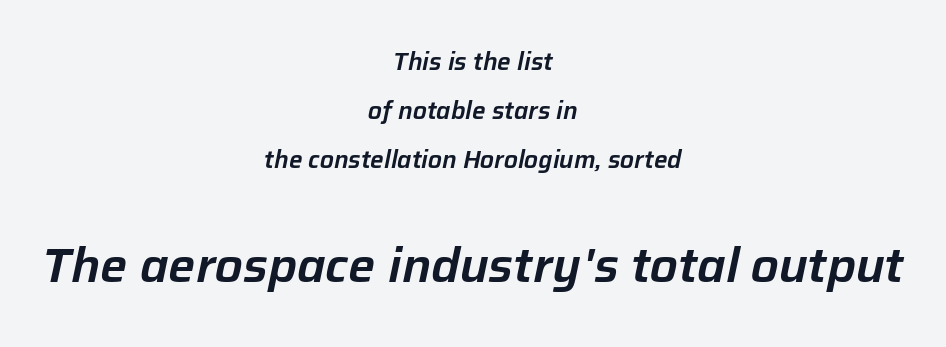
Q: Is the text italic (slanted)? A: Yes, it leans right by about 12 degrees.
Q: Is the text underlined? A: No.
Q: How is the paragraph aligned? A: Centered.
Q: Is the spacing between letters normal or unusually wide? A: Normal.
Q: Is the spacing between lines tight, normal or loose? A: Loose.
Q: Which block of text is set in a larger size, the first (top) or the second (bottom)? A: The second (bottom) one.
Q: Width (condensed, normal, or wide)? A: Normal.
Q: Stroke contrast? A: Low.
Q: x-height? A: Medium.
Q: Monospaced? A: No.
